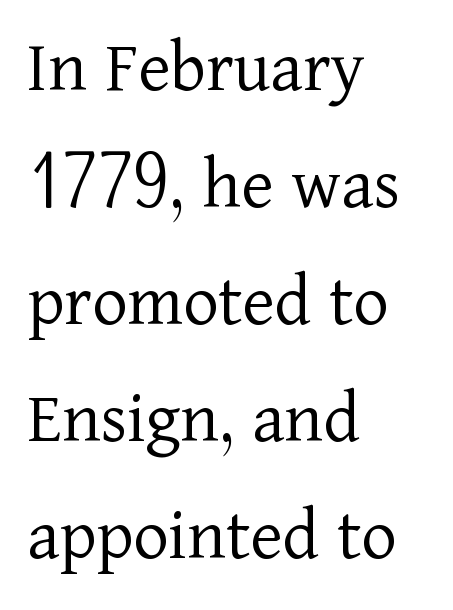
{"serif": "yes", "italic": "no", "bold": "no", "weight": "light", "width": "normal", "stroke_contrast": "low", "x_height": "medium", "monospaced": "no", "underline": "no", "align": "left", "line_spacing": "normal", "line_spacing_ratio": 1.54, "letter_spacing": "normal", "letter_spacing_em": 0.0, "glyph_px": 76}
